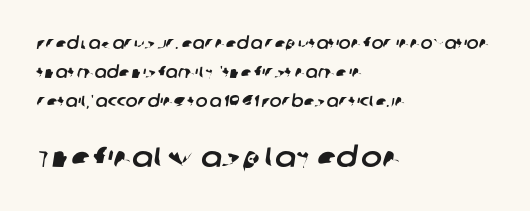
Check where the strokes stop: nothing finishes them off — pure sans. In this sample the second text group is rendered at the bigger scale. Note the varied advance widths — an 'i' is clearly narrower than an 'm'. Decoration check: the copy has no underline.
